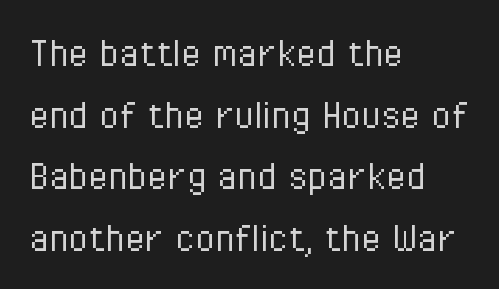
{"serif": "no", "italic": "no", "bold": "no", "weight": "light", "width": "condensed", "stroke_contrast": "low", "x_height": "medium", "monospaced": "no", "underline": "no", "align": "left", "line_spacing": "normal", "line_spacing_ratio": 1.37, "letter_spacing": "normal", "letter_spacing_em": 0.0, "glyph_px": 45}
